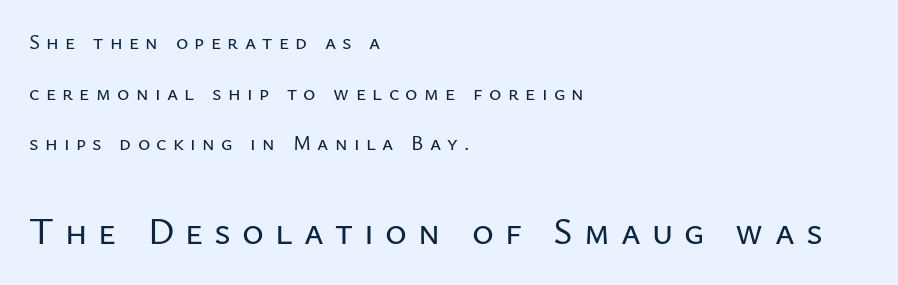
The image shows 37 px sans-serif type, upright; set left-aligned, loose line spacing (2.41x), unusually wide letter spacing (+0.3 em), not underlined; the second (bottom) block is 1.76x larger; low stroke contrast and a medium x-height.
